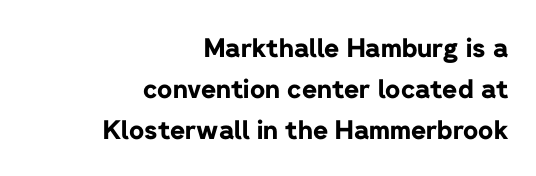
Q: Is the text bold? A: Yes.
Q: Is the text italic (slanted)? A: No, it is upright.
Q: Is the text underlined? A: No.
Q: How is the paragraph aligned? A: Right-aligned.
Q: Is the spacing between letters normal or unusually wide? A: Normal.
Q: Is the spacing between lines tight, normal or loose? A: Normal.
